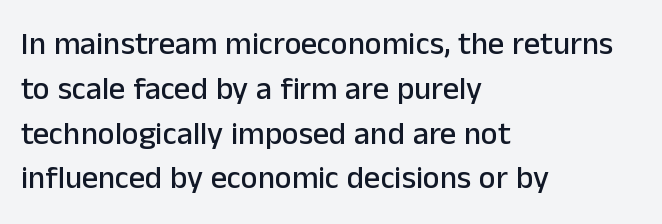
{"serif": "no", "italic": "no", "width": "normal", "stroke_contrast": "low", "x_height": "medium", "monospaced": "no", "underline": "no", "align": "left", "line_spacing": "normal", "line_spacing_ratio": 1.4, "letter_spacing": "normal", "letter_spacing_em": 0.0, "glyph_px": 32}
